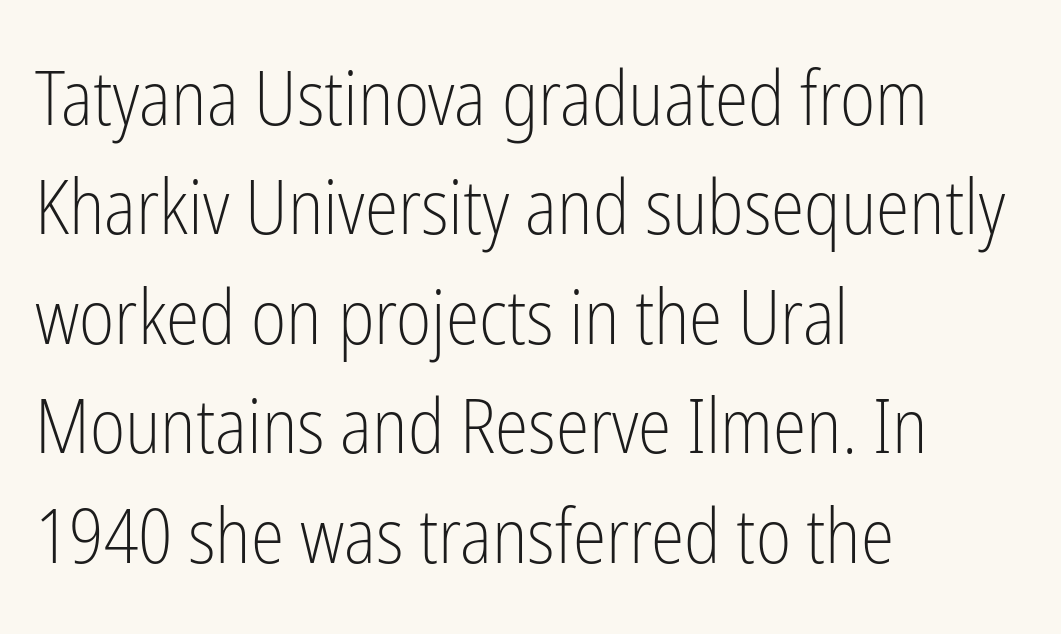
Q: Is the text bold? A: No.
Q: Is the text italic (slanted)? A: No, it is upright.
Q: Is the typeface a serif or a sans-serif typeface? A: Sans-serif.
Q: Is the text underlined? A: No.
Q: How is the paragraph aligned? A: Left-aligned.
Q: Is the spacing between letters normal or unusually wide? A: Normal.
Q: Is the spacing between lines tight, normal or loose? A: Normal.
Q: Width (condensed, normal, or wide)? A: Condensed.
Q: Stroke contrast? A: Low.
Q: x-height? A: Medium.
Q: Monospaced? A: No.
